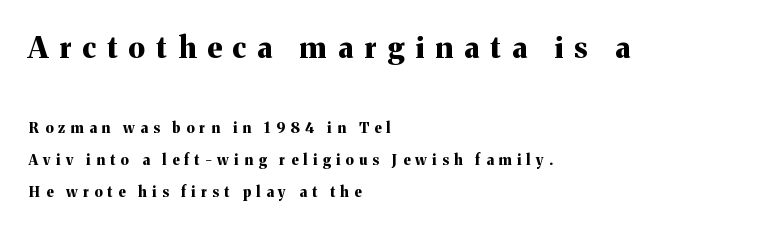
Each row of text sits above clean, open space. The typography opts for an upright posture over an oblique one. The letterforms stand isolated, each surrounded by extra space. Summary of weight: heavy, a full bold. Size contrast runs from large at the top to small at the bottom.
